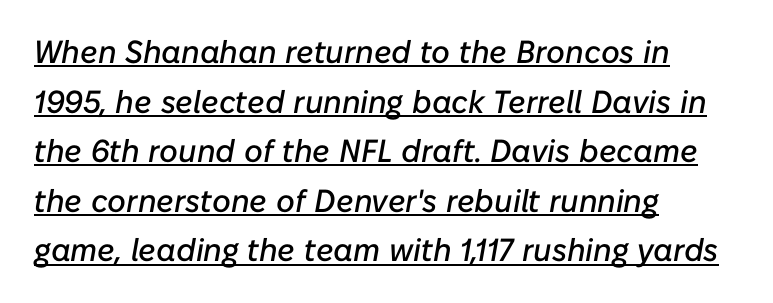
{"italic": "yes", "lean": "right", "slant_degrees": 10, "width": "normal", "stroke_contrast": "low", "x_height": "medium", "monospaced": "no", "underline": "yes", "align": "left", "line_spacing": "normal", "line_spacing_ratio": 1.55, "letter_spacing": "normal", "letter_spacing_em": 0.0, "glyph_px": 32}
